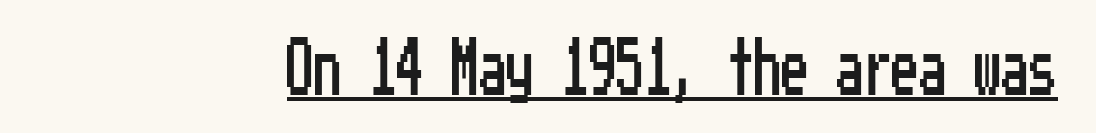
The image shows 55 px condensed sans-serif type, upright; set normal letter spacing, underlined; low stroke contrast and a medium x-height.
